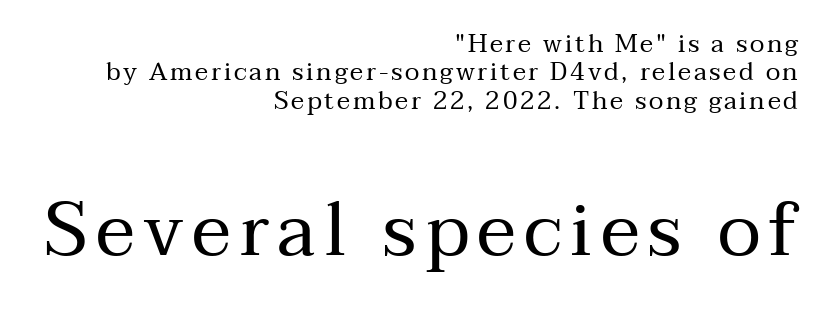
{"serif": "yes", "italic": "no", "bold": "no", "weight": "regular", "width": "normal", "stroke_contrast": "medium", "x_height": "medium", "monospaced": "no", "underline": "no", "align": "right", "line_spacing": "tight", "line_spacing_ratio": 1.14, "larger_block": "second", "size_ratio": 3.0, "glyph_px": 75}
